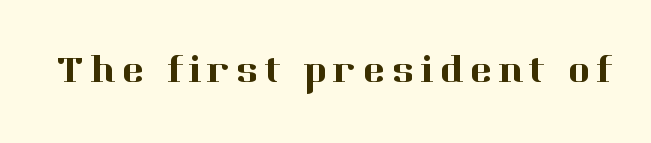
Type without underlining. When letters stand straight like this, we call the style roman or upright. Look at the bottom of the vertical strokes: they flare into serifs here. This sample has the flowing, uneven cadence of proportional lettering.
